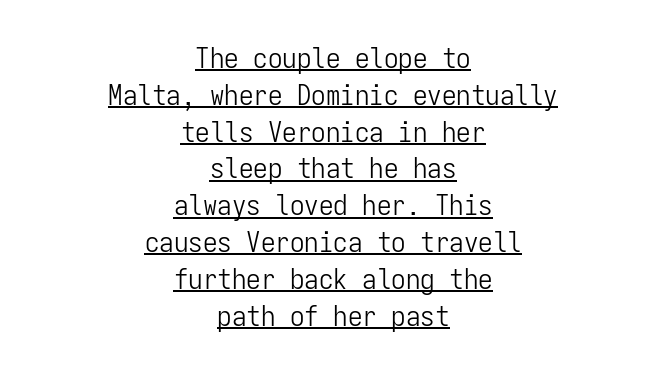
Q: Is the text bold? A: No.
Q: Is the text italic (slanted)? A: No, it is upright.
Q: Is the typeface a serif or a sans-serif typeface? A: Sans-serif.
Q: Is the text underlined? A: Yes.
Q: How is the paragraph aligned? A: Centered.
Q: Is the spacing between letters normal or unusually wide? A: Normal.
Q: Is the spacing between lines tight, normal or loose? A: Normal.
Q: Width (condensed, normal, or wide)? A: Condensed.
Q: Stroke contrast? A: Low.
Q: x-height? A: Medium.
Q: Monospaced? A: Yes.
